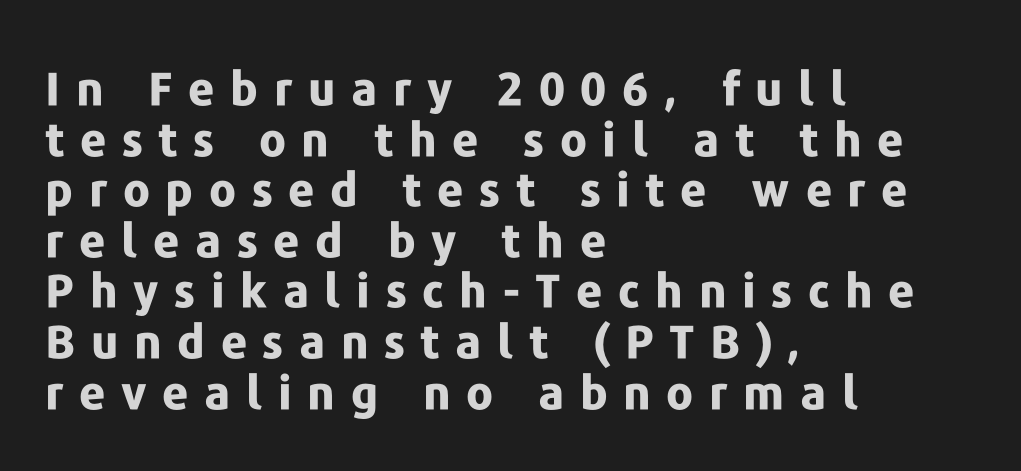
Just letters on the line, the space beneath them empty. The passage is arranged the way most books set body copy — flush left. Is there much room between lines? No — they nearly touch. The passage shown is typeset with a sans-serif family. The strokes are fattened all the way to bold.
